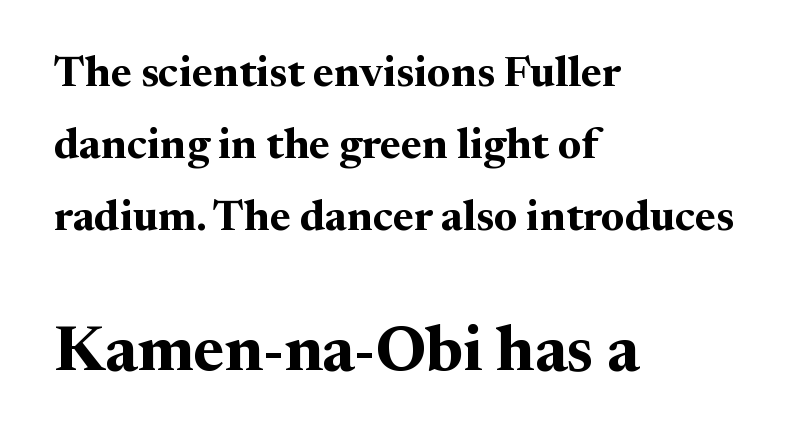
The image shows 64 px bold serif type, upright; set left-aligned, normal line spacing (1.68x), normal letter spacing, not underlined; the second (bottom) block is 1.49x larger; medium stroke contrast and a medium x-height.
